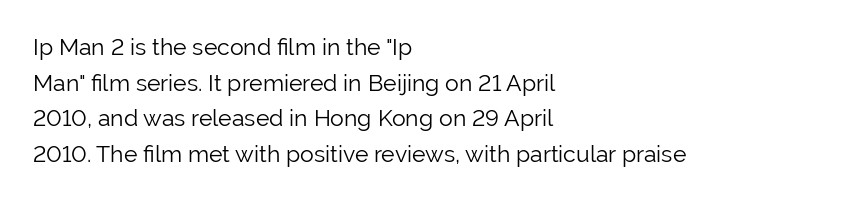
Baseline-to-baseline distance is the conventional proportion of letter height. The passage is arranged the way most books set body copy — flush left. The glyphs are unaccompanied by any horizontal stroke below them. The gaps between neighbouring characters are ordinary and unremarkable.
